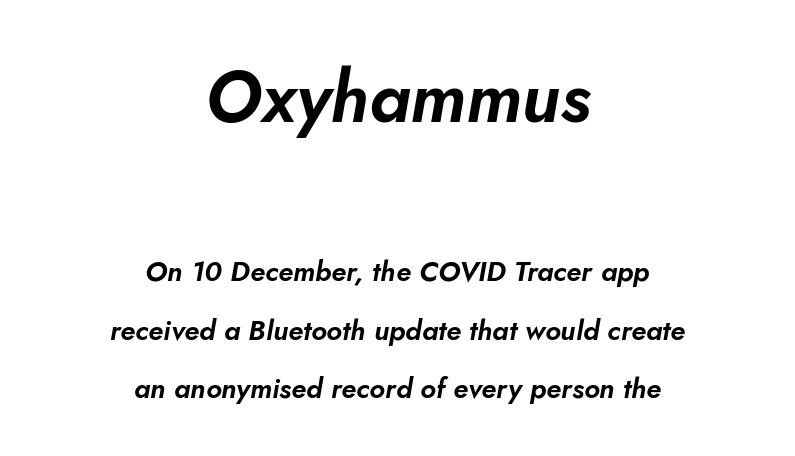
In terms of posture, this sample is oblique. Does extra space separate the letters? No, they use regular spacing. Reading top to bottom, the characters get smaller at the block break. Interline gaps are noticeably wide in this sample.
